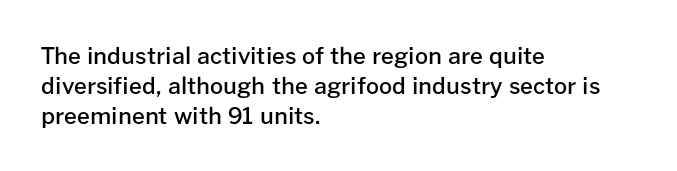
Q: Is the text bold? A: Semi-bold.
Q: Is the text italic (slanted)? A: No, it is upright.
Q: Is the text underlined? A: No.
Q: How is the paragraph aligned? A: Left-aligned.
Q: Is the spacing between letters normal or unusually wide? A: Normal.
Q: Is the spacing between lines tight, normal or loose? A: Normal.
